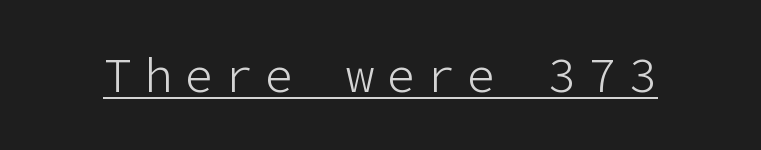
Q: Is the text bold? A: No.
Q: Is the text italic (slanted)? A: No, it is upright.
Q: Is the typeface a serif or a sans-serif typeface? A: Sans-serif.
Q: Is the text underlined? A: Yes.
Q: Is the spacing between letters normal or unusually wide? A: Unusually wide.
Q: Width (condensed, normal, or wide)? A: Normal.
Q: Stroke contrast? A: Low.
Q: x-height? A: Medium.
